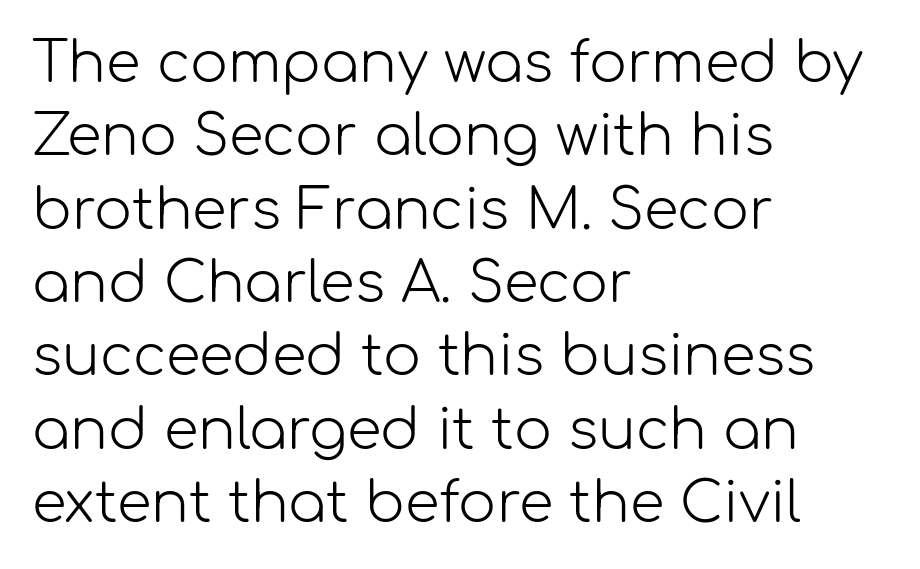
The image shows 56 px light sans-serif type, upright; set left-aligned, normal line spacing (1.31x), normal letter spacing, not underlined; low stroke contrast and a medium x-height.
